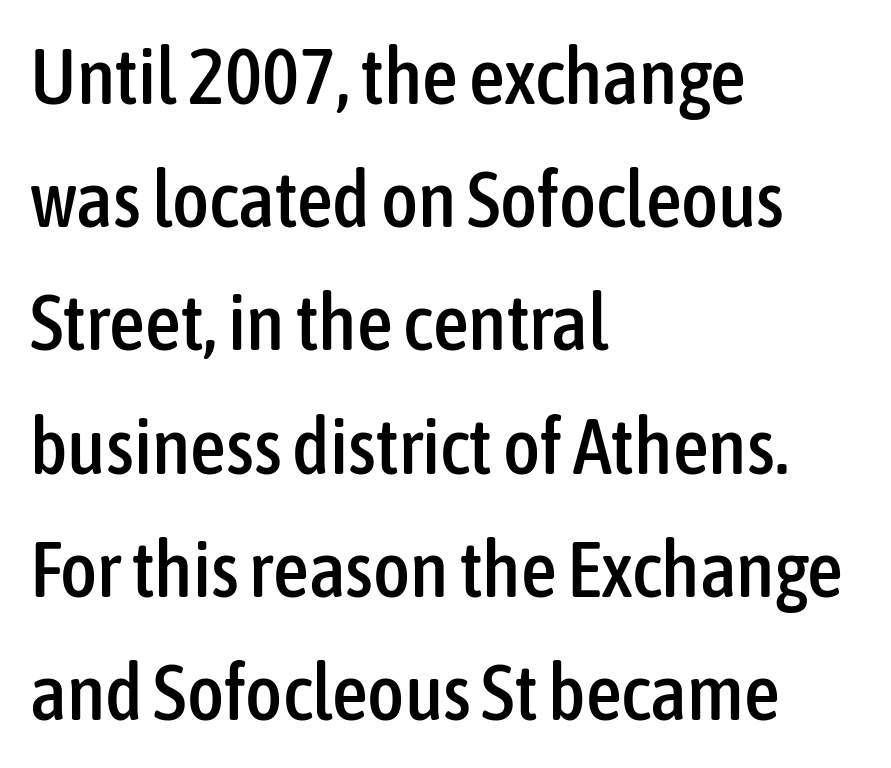
The image shows 79 px condensed sans-serif type, upright; set left-aligned, normal line spacing (1.56x), normal letter spacing, not underlined; low stroke contrast and a medium x-height.
